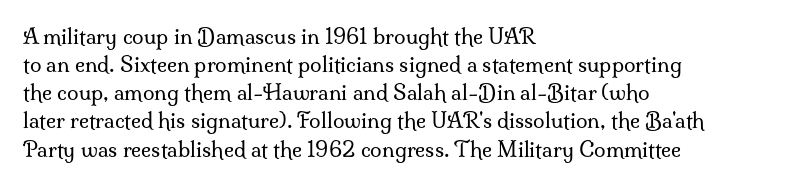
Q: Is the text bold? A: No.
Q: Is the text italic (slanted)? A: No, it is upright.
Q: Is the text underlined? A: No.
Q: How is the paragraph aligned? A: Left-aligned.
Q: Is the spacing between letters normal or unusually wide? A: Normal.
Q: Is the spacing between lines tight, normal or loose? A: Normal.
